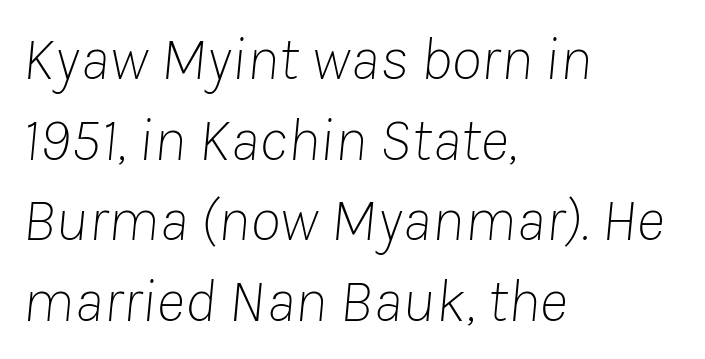
{"italic": "yes", "lean": "right", "slant_degrees": 8, "bold": "no", "weight": "thin", "width": "normal", "stroke_contrast": "low", "x_height": "medium", "monospaced": "no", "underline": "no", "align": "left", "line_spacing": "normal", "line_spacing_ratio": 1.3, "letter_spacing": "normal", "letter_spacing_em": 0.0, "glyph_px": 62}
